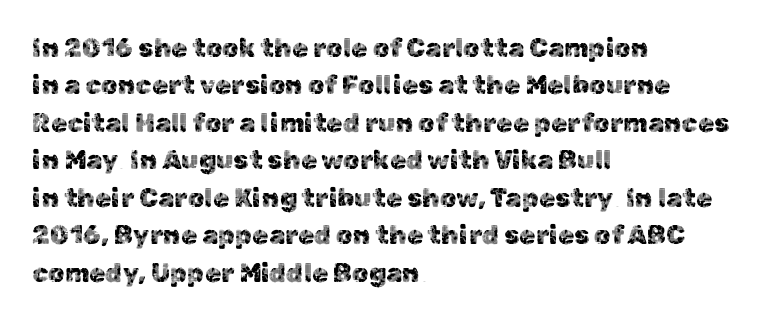
Q: Is the text italic (slanted)? A: No, it is upright.
Q: Is the text underlined? A: No.
Q: How is the paragraph aligned? A: Left-aligned.
Q: Is the spacing between letters normal or unusually wide? A: Normal.
Q: Is the spacing between lines tight, normal or loose? A: Normal.
